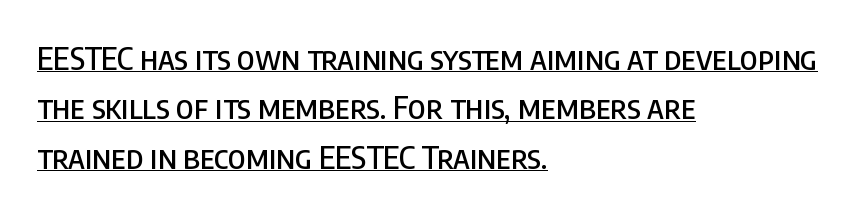
Notice how the stems are strictly vertical — no italics here. Tracking here is standard; glyphs follow each other at the usual distance. Unlike a traditional serif, this face leaves its strokes unadorned. A normal amount of white space separates one row of letters from the next. Beneath each row of characters lies a ruled line.
